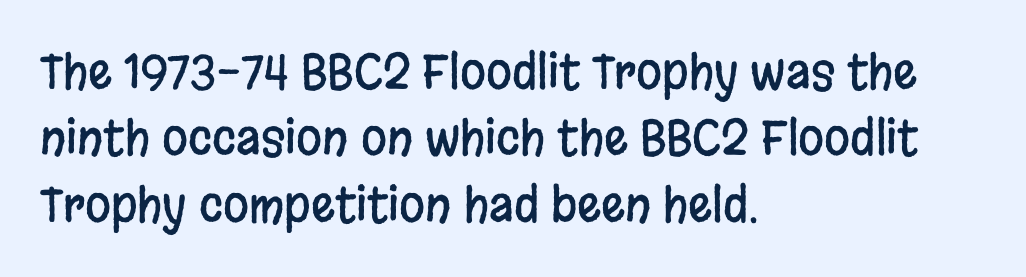
Q: Is the text italic (slanted)? A: No, it is upright.
Q: Is the typeface a serif or a sans-serif typeface? A: Sans-serif.
Q: Is the text underlined? A: No.
Q: How is the paragraph aligned? A: Left-aligned.
Q: Is the spacing between letters normal or unusually wide? A: Normal.
Q: Is the spacing between lines tight, normal or loose? A: Normal.
Q: Width (condensed, normal, or wide)? A: Condensed.
Q: Stroke contrast? A: Low.
Q: x-height? A: Large.
Q: Monospaced? A: No.
